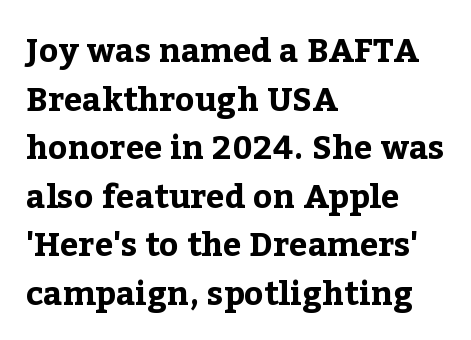
The image shows 33 px bold serif type, upright; set left-aligned, normal line spacing (1.47x), normal letter spacing, not underlined; low stroke contrast and a medium x-height.
